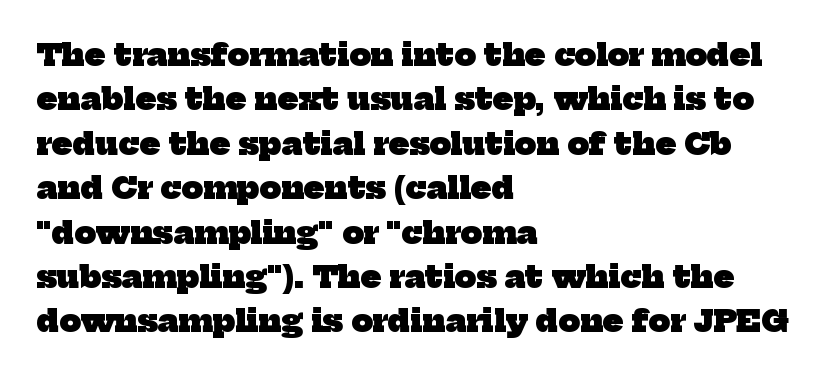
Q: Is the text bold? A: Yes.
Q: Is the typeface a serif or a sans-serif typeface? A: Serif.
Q: Is the text underlined? A: No.
Q: How is the paragraph aligned? A: Left-aligned.
Q: Is the spacing between letters normal or unusually wide? A: Normal.
Q: Is the spacing between lines tight, normal or loose? A: Normal.
Q: Width (condensed, normal, or wide)? A: Normal.
Q: Stroke contrast? A: Low.
Q: x-height? A: Medium.
Q: Monospaced? A: No.
